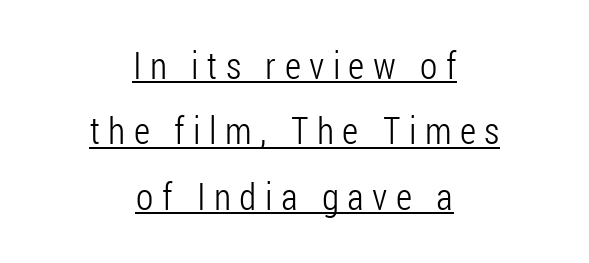
Visually the block forms a symmetrical silhouette, jagged on both flanks. Think of a printed novel: that variable character pitch is what you see here. A roman cut, with each character standing at attention. The specimen includes a rule beneath the text block's lines. The weight would be labelled regular, book, light, or lighter still.
